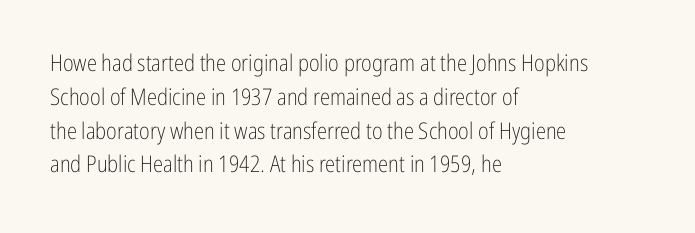
Just letters on the line, the space beneath them empty. Evenly set lines give the paragraph a standard silhouette. Heft: none added — not bold. Notice how the passage keeps a crisp vertical edge on the left only. No extra tracking has been applied to these lines. A roman cut, with each character standing at attention.
